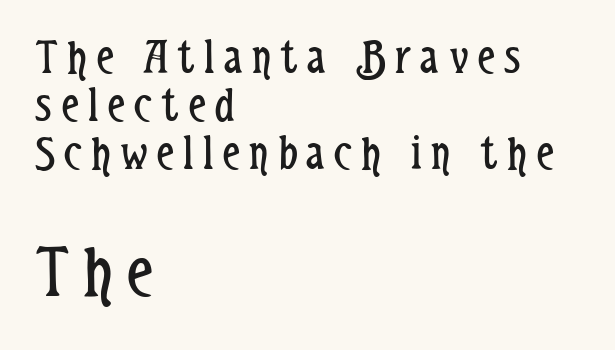
Q: Is the text bold? A: No.
Q: Is the text italic (slanted)? A: No, it is upright.
Q: Is the typeface a serif or a sans-serif typeface? A: Sans-serif.
Q: Is the text underlined? A: No.
Q: How is the paragraph aligned? A: Left-aligned.
Q: Is the spacing between lines tight, normal or loose? A: Tight.
Q: Which block of text is set in a larger size, the first (top) or the second (bottom)? A: The second (bottom) one.
Q: Width (condensed, normal, or wide)? A: Condensed.
Q: Stroke contrast? A: Low.
Q: x-height? A: Medium.
Q: Monospaced? A: No.
